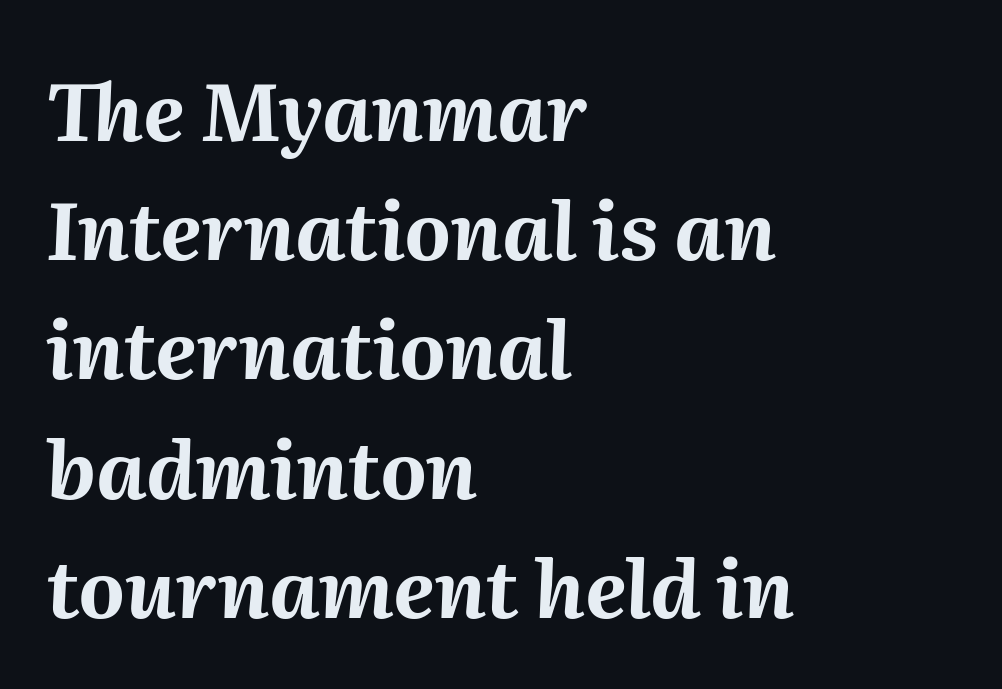
{"italic": "yes", "lean": "right", "slant_degrees": 2, "bold": "yes", "weight": "bold", "width": "normal", "stroke_contrast": "medium", "x_height": "medium", "monospaced": "no", "underline": "no", "align": "left", "line_spacing": "normal", "line_spacing_ratio": 1.49, "letter_spacing": "normal", "letter_spacing_em": 0.0, "glyph_px": 80}
